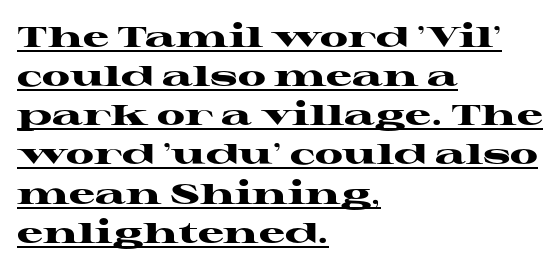
{"serif": "yes", "italic": "no", "bold": "yes", "weight": "heavy", "width": "wide", "stroke_contrast": "high", "x_height": "medium", "monospaced": "no", "underline": "yes", "align": "left", "line_spacing": "normal", "line_spacing_ratio": 1.35, "letter_spacing": "normal", "letter_spacing_em": 0.0, "glyph_px": 29}
